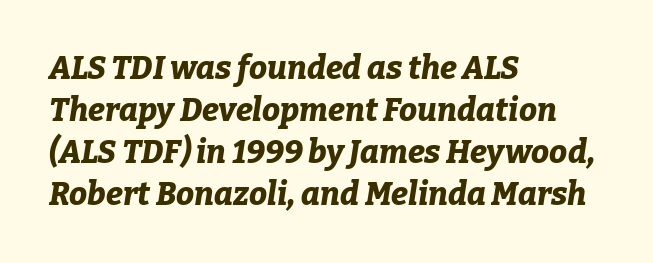
The image shows 32 px bold type, italic (leaning right); set left-aligned, normal line spacing (1.31x), normal letter spacing, not underlined; low stroke contrast and a medium x-height.
